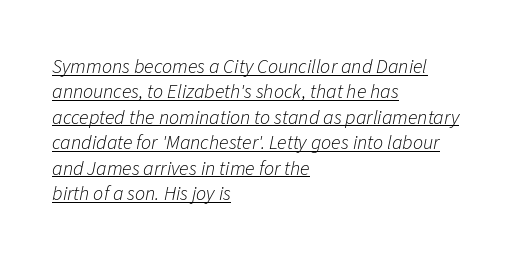
The rendered words wear a rule along their underside. This is not heavy type; no bold has been used. Rendered with sloped, italic letterforms. In terms of leading, this rendering sits right in the middle. You could call the tracking neutral — neither tight nor loose.
